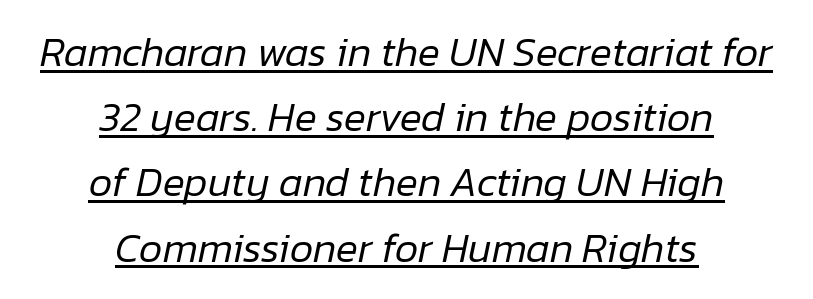
A typographer would call this underscored text. The face used here is proportionally spaced, like ordinary book or web type. Nothing heavy about these letters — not bold at all. Style check: oblique. The rendering positions every line midway between the sides. A typesetter would call this leading conventional body-copy spacing.
